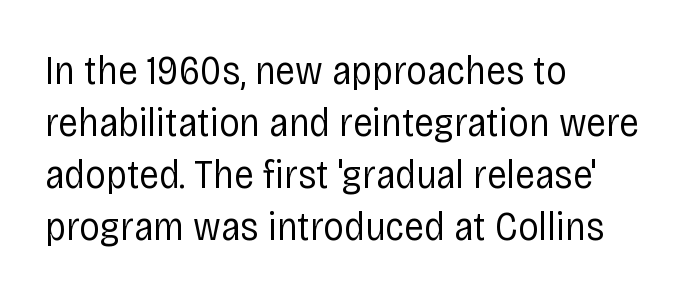
{"serif": "no", "italic": "no", "bold": "no", "weight": "regular", "width": "condensed", "stroke_contrast": "low", "x_height": "large", "monospaced": "no", "underline": "no", "align": "left", "line_spacing": "normal", "line_spacing_ratio": 1.27, "letter_spacing": "normal", "letter_spacing_em": 0.0, "glyph_px": 41}
